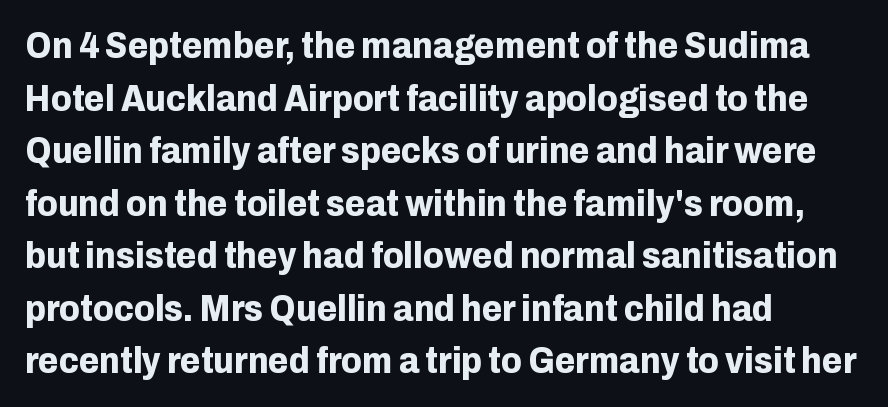
{"serif": "no", "italic": "no", "bold": "yes", "weight": "bold", "width": "normal", "stroke_contrast": "low", "x_height": "medium", "monospaced": "no", "underline": "no", "align": "left", "line_spacing": "normal", "line_spacing_ratio": 1.42, "letter_spacing": "normal", "letter_spacing_em": 0.0, "glyph_px": 37}
